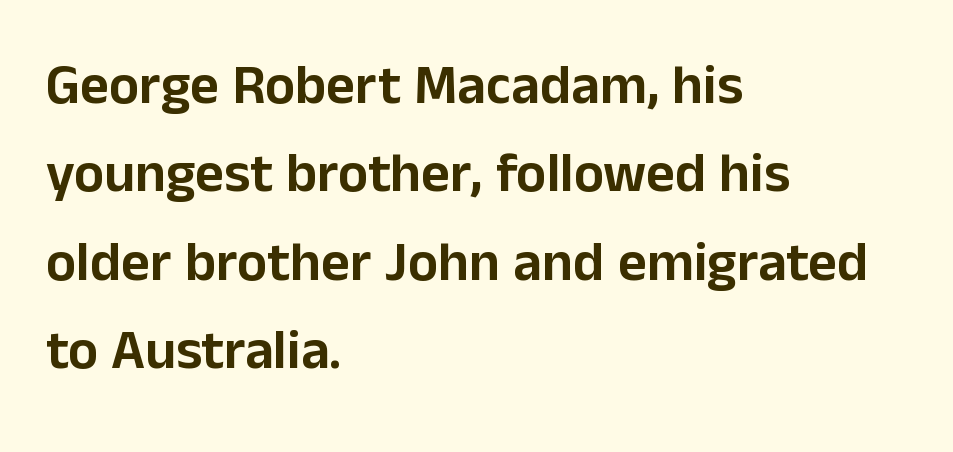
The typeface chosen for these lines omits serifs. Interline gaps are of average width in this sample. A classic flush-left, rag-right setting is used for this passage. Check the space under the baseline: it is left empty.
